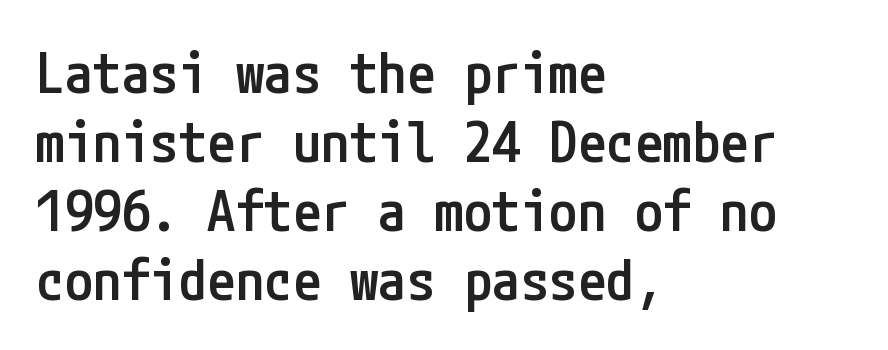
{"serif": "no", "italic": "no", "bold": "semi", "weight": "semibold", "width": "condensed", "stroke_contrast": "low", "x_height": "medium", "underline": "no", "align": "left", "line_spacing_ratio": 1.21, "letter_spacing": "normal", "letter_spacing_em": 0.0, "glyph_px": 57}
